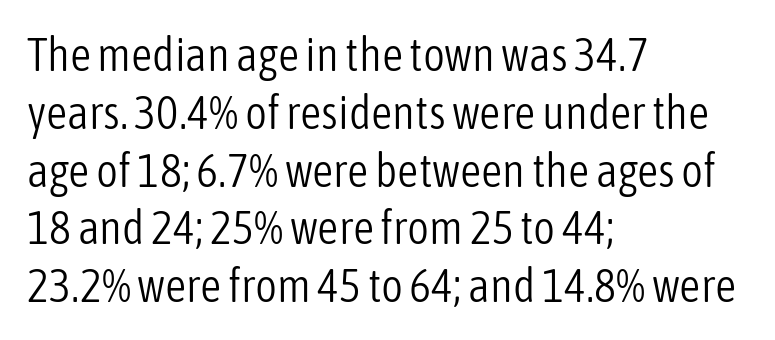
Q: Is the text bold? A: No.
Q: Is the text italic (slanted)? A: No, it is upright.
Q: Is the typeface a serif or a sans-serif typeface? A: Sans-serif.
Q: Is the text underlined? A: No.
Q: How is the paragraph aligned? A: Left-aligned.
Q: Is the spacing between letters normal or unusually wide? A: Normal.
Q: Width (condensed, normal, or wide)? A: Condensed.
Q: Stroke contrast? A: Low.
Q: x-height? A: Medium.
Q: Monospaced? A: No.
